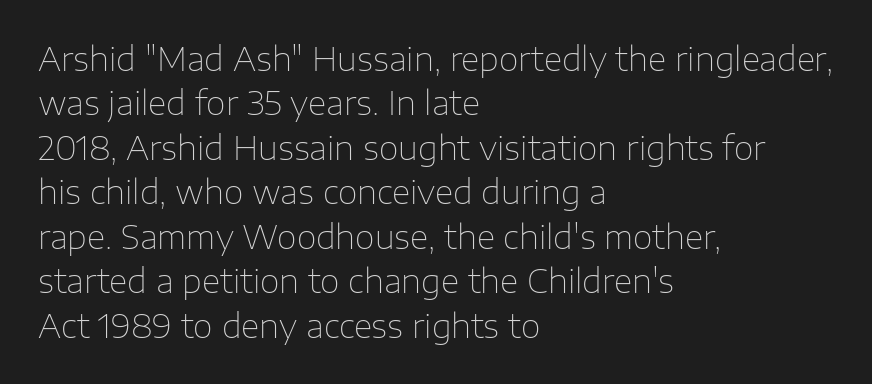
Q: Is the text bold? A: No.
Q: Is the text italic (slanted)? A: No, it is upright.
Q: Is the typeface a serif or a sans-serif typeface? A: Sans-serif.
Q: Is the text underlined? A: No.
Q: How is the paragraph aligned? A: Left-aligned.
Q: Is the spacing between letters normal or unusually wide? A: Normal.
Q: Is the spacing between lines tight, normal or loose? A: Normal.
Q: Width (condensed, normal, or wide)? A: Normal.
Q: Stroke contrast? A: Low.
Q: x-height? A: Medium.
Q: Monospaced? A: No.
